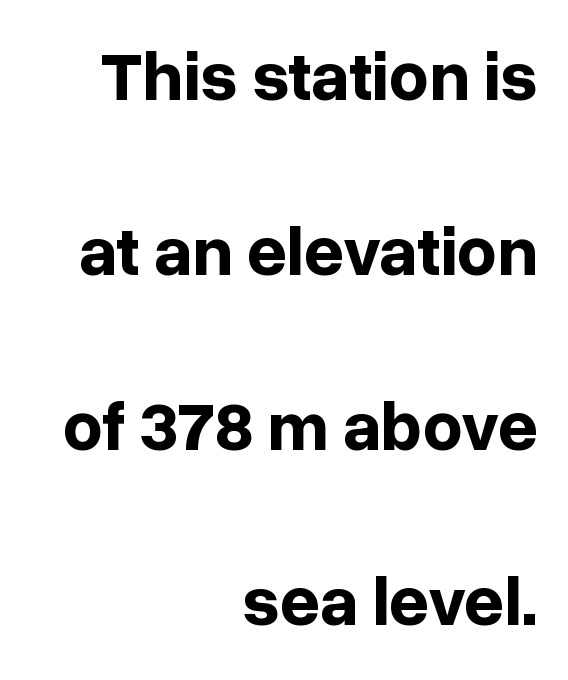
{"serif": "no", "italic": "no", "bold": "yes", "weight": "bold", "width": "normal", "stroke_contrast": "low", "x_height": "medium", "monospaced": "no", "underline": "no", "align": "right", "line_spacing": "loose", "line_spacing_ratio": 2.5, "letter_spacing": "normal", "letter_spacing_em": 0.0, "glyph_px": 70}
